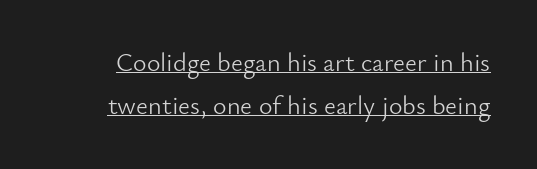
Honestly, the underline is the first thing you notice here. Successive baselines arrive at the customary interval. Letters have the restrained weight of plain body copy at most. The font's upright variant was chosen for this text.
